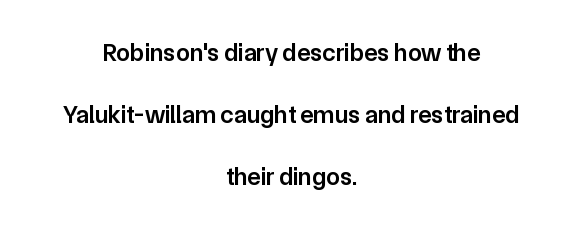
The block of text is sparse from top to bottom, with ample space between rows. The axis of the letterforms is exactly vertical. Visually the block forms a symmetrical silhouette, jagged on both flanks. No word sits above an underline.
